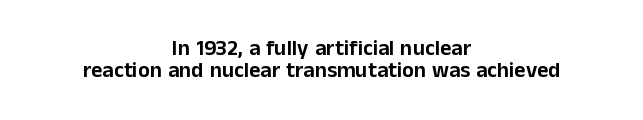
{"italic": "no", "underline": "no", "align": "center", "line_spacing": "tight", "line_spacing_ratio": 0.99, "letter_spacing": "normal", "letter_spacing_em": 0.0, "glyph_px": 22}
